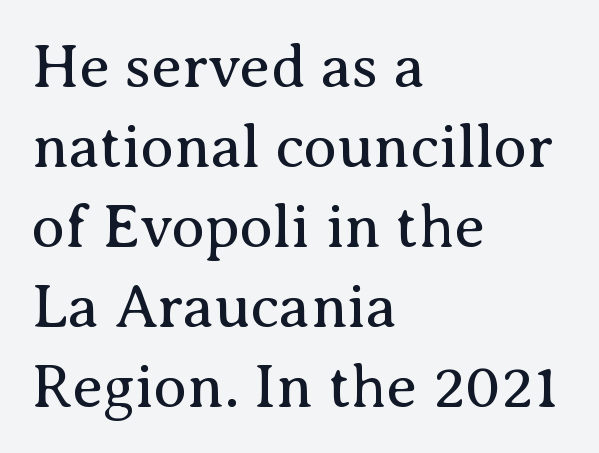
The image shows 61 px regular-weight serif type, upright; set left-aligned, normal line spacing (1.31x), normal letter spacing, not underlined; medium stroke contrast and a medium x-height.
